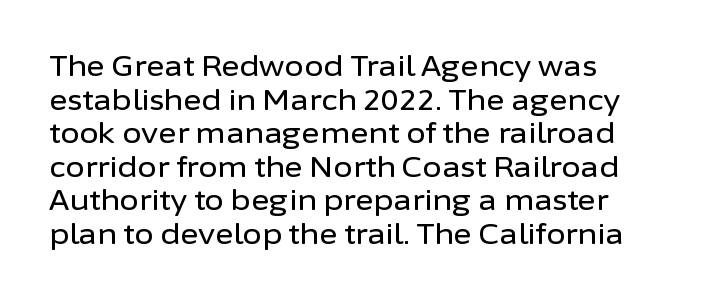
{"serif": "no", "italic": "no", "width": "normal", "stroke_contrast": "low", "x_height": "medium", "monospaced": "no", "underline": "no", "line_spacing_ratio": 1.2, "letter_spacing": "normal", "letter_spacing_em": 0.0, "glyph_px": 28}
